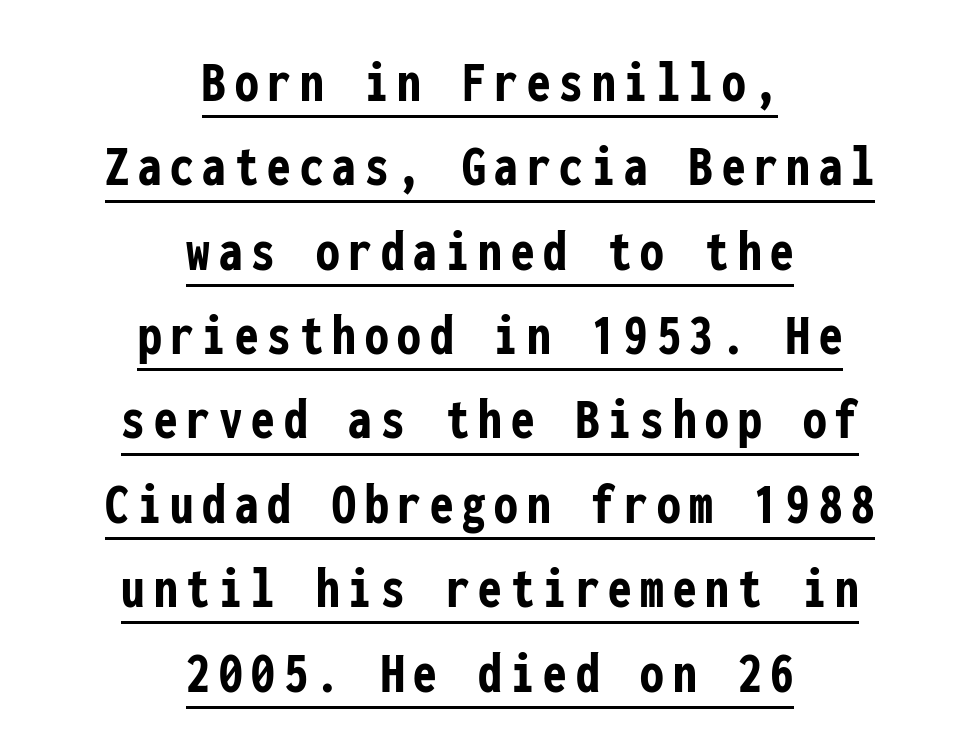
Q: Is the text bold? A: Yes.
Q: Is the text italic (slanted)? A: No, it is upright.
Q: Is the typeface a serif or a sans-serif typeface? A: Sans-serif.
Q: Is the text underlined? A: Yes.
Q: How is the paragraph aligned? A: Centered.
Q: Is the spacing between lines tight, normal or loose? A: Normal.
Q: Width (condensed, normal, or wide)? A: Condensed.
Q: Stroke contrast? A: Low.
Q: x-height? A: Medium.
Q: Monospaced? A: Yes.
